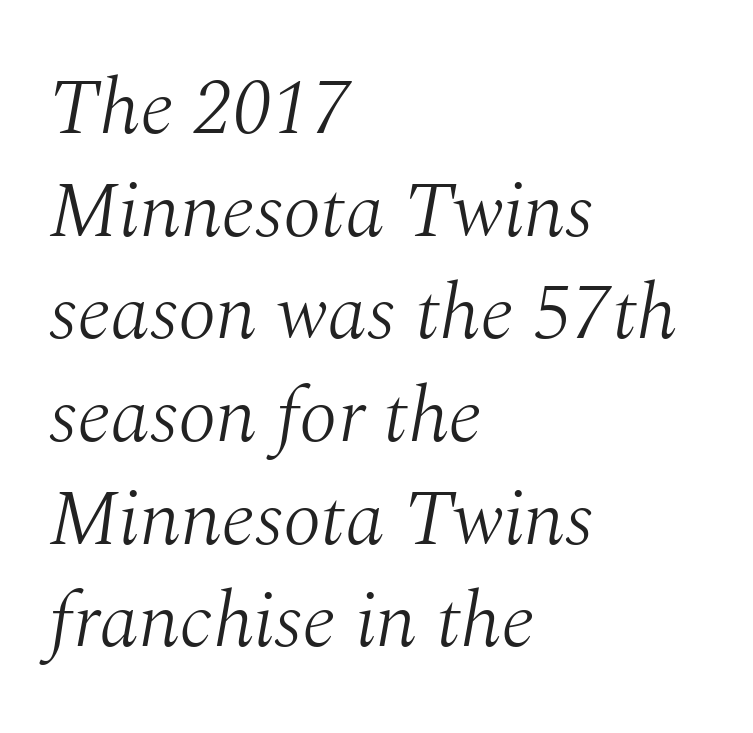
The image shows 79 px light serif type, italic (leaning right); set left-aligned, normal line spacing (1.3x), normal letter spacing, not underlined; medium stroke contrast and a medium x-height.
